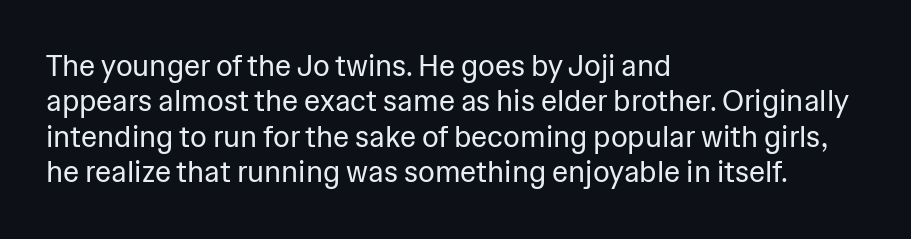
The image shows 29 px regular-weight sans-serif type, upright; set left-aligned, line spacing 1.22x, normal letter spacing, not underlined; low stroke contrast and a medium x-height.
